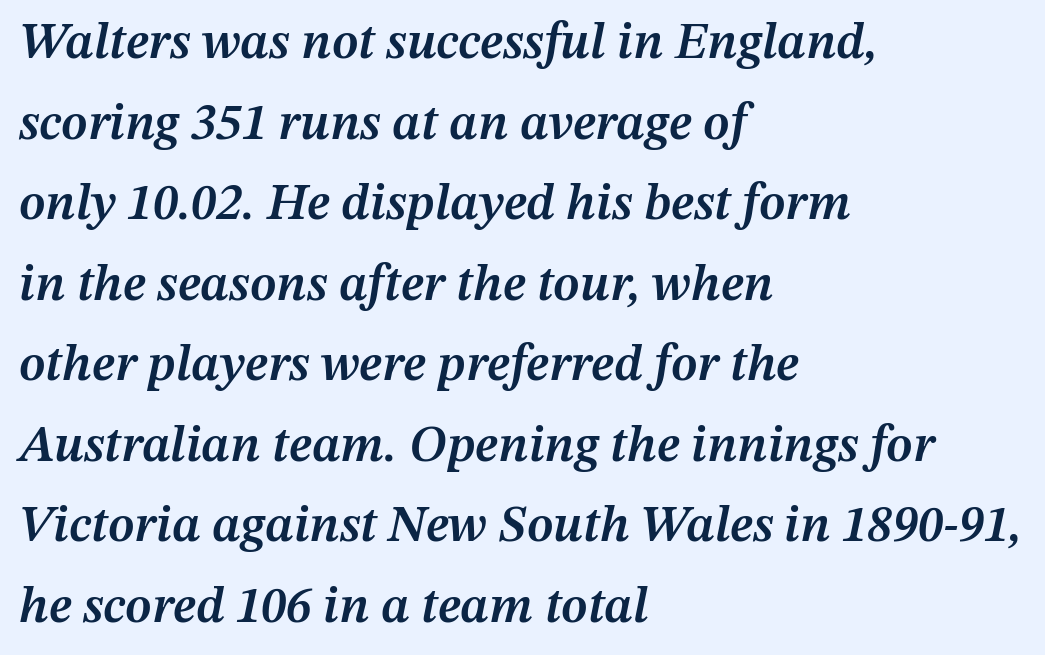
The face used here is a semibold: visibly heavier than regular, lighter than bold. The face used here is proportionally spaced, like ordinary book or web type. The vertical gap from one line to the next is medium. The rendering applies a slant to the glyphs. Lines of text with bare space underneath.
